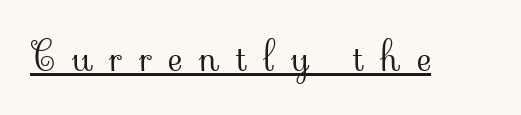
{"serif": "yes", "italic": "no", "bold": "no", "weight": "light", "width": "normal", "stroke_contrast": "low", "x_height": "small", "monospaced": "no", "underline": "yes", "letter_spacing": "wide", "letter_spacing_em": 0.42, "glyph_px": 40}
